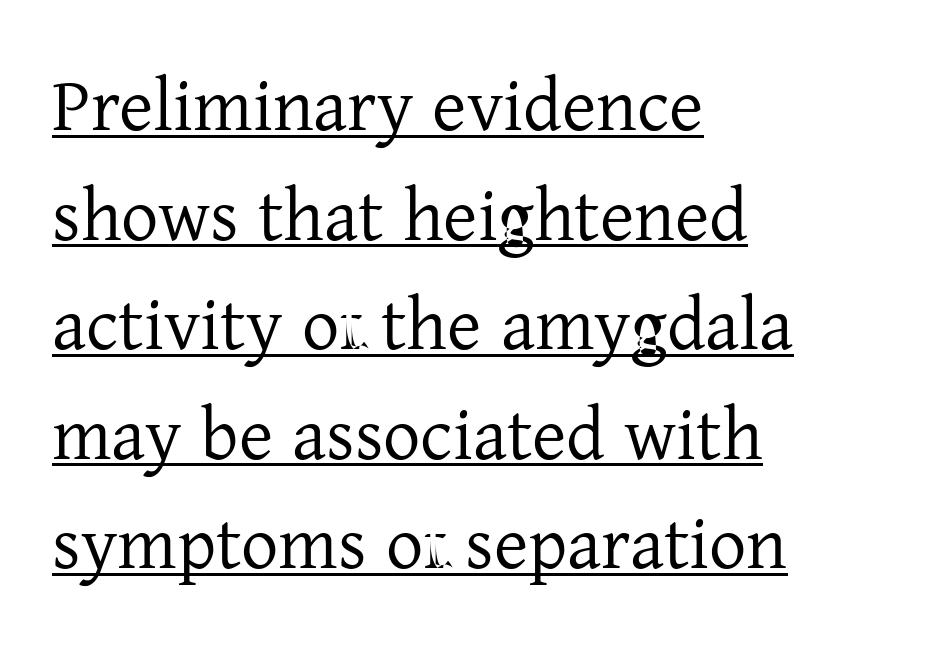
The image shows 74 px regular-weight serif type, upright; set left-aligned, normal line spacing (1.48x), normal letter spacing, underlined; low stroke contrast and a medium x-height.
